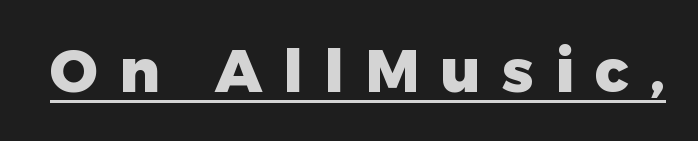
The passage shown is typed in a proportional face where columns would drift. Does the lettering tilt? It doesn't — this is upright. You could only call the tracking loose — the letters float apart. The rendering uses the underline text-decoration.
